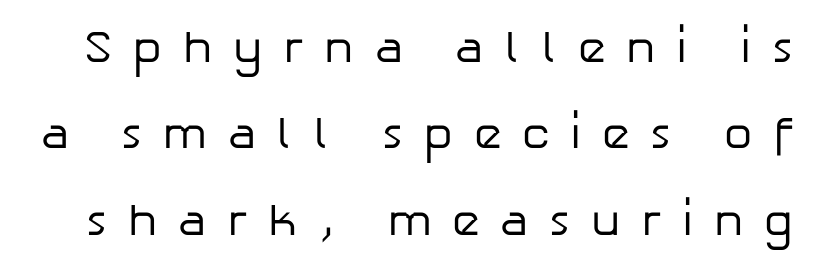
The image shows 45 px regular-weight sans-serif type, upright; set loose line spacing (1.92x), unusually wide letter spacing (+0.46 em), not underlined; low stroke contrast and a medium x-height.
